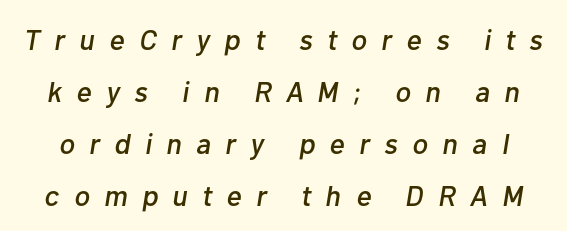
Varying glyph widths throughout — classic text-font behaviour. Plain, unruled lines of type. Does the lettering tilt? It does — this is italic. These lines have a slow, spaced-out rhythm from letter to letter.
